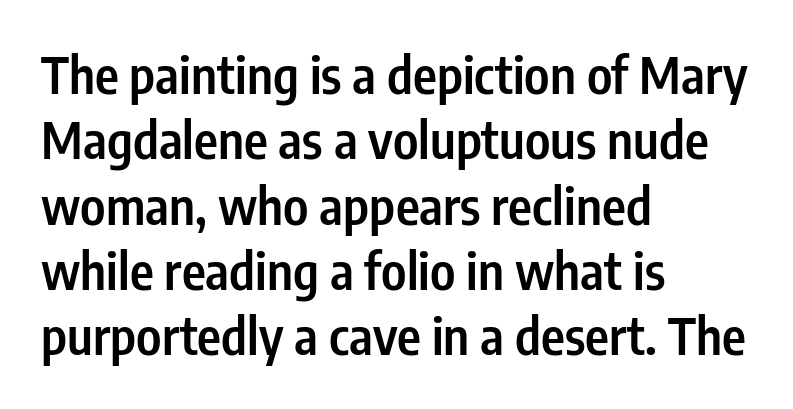
The image shows 51 px semibold, condensed sans-serif type, upright; set left-aligned, normal line spacing (1.28x), normal letter spacing, not underlined; low stroke contrast and a medium x-height.
